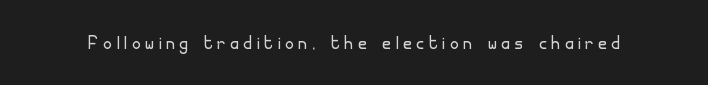
The image shows 23 px text type, upright; set unusually wide letter spacing (+0.22 em), not underlined.
